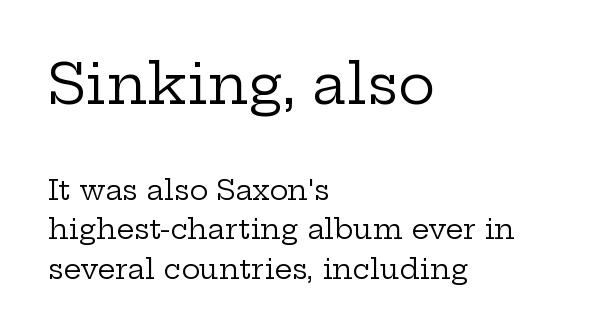
Horizontal bands of white between lines are of average thickness. Size contrast runs from large at the top to small at the bottom. These lines are composed in type with serifs. Quick note: not italic, upright. The rendering keeps characters at their native spacing. If you drew a ruler down the left edge, every line would touch it.
